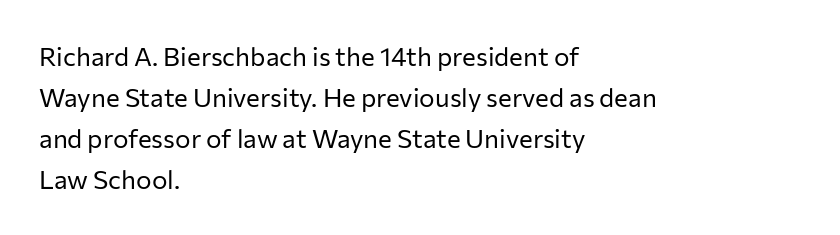
The words here are not underlined. Unbolded letterforms with no extra heft. Quick note: interline space is typical. These lines stack with their left ends in a neat column. Ordinary non-slanted type is in use. Here the glyphs are tracked normally, forming tight word shapes.
